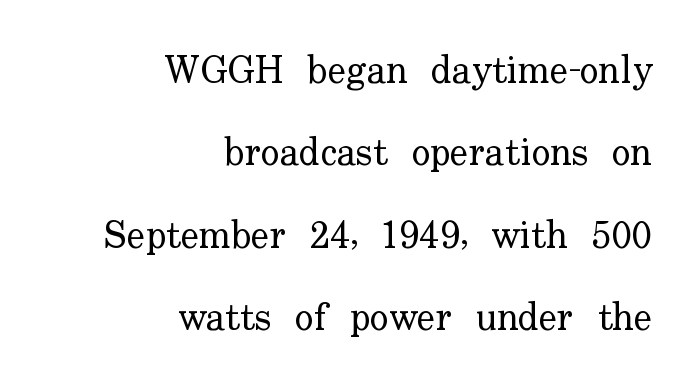
Q: Is the text bold? A: No.
Q: Is the text italic (slanted)? A: No, it is upright.
Q: Is the typeface a serif or a sans-serif typeface? A: Serif.
Q: Is the text underlined? A: No.
Q: How is the paragraph aligned? A: Right-aligned.
Q: Is the spacing between letters normal or unusually wide? A: Normal.
Q: Is the spacing between lines tight, normal or loose? A: Loose.
Q: Width (condensed, normal, or wide)? A: Normal.
Q: Stroke contrast? A: Low.
Q: x-height? A: Small.
Q: Monospaced? A: No.
